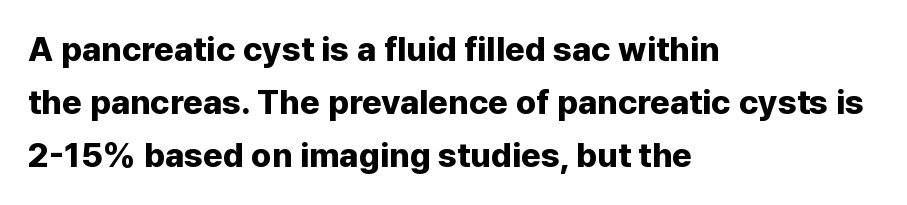
The image shows 34 px bold sans-serif type, upright; set left-aligned, normal line spacing (1.56x), normal letter spacing, not underlined; low stroke contrast and a medium x-height.
